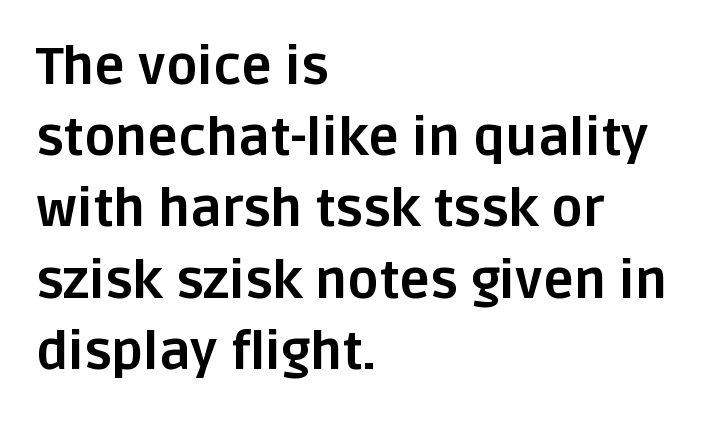
Q: Is the text bold? A: Yes.
Q: Is the text italic (slanted)? A: No, it is upright.
Q: Is the typeface a serif or a sans-serif typeface? A: Sans-serif.
Q: Is the text underlined? A: No.
Q: How is the paragraph aligned? A: Left-aligned.
Q: Is the spacing between letters normal or unusually wide? A: Normal.
Q: Is the spacing between lines tight, normal or loose? A: Normal.
Q: Width (condensed, normal, or wide)? A: Normal.
Q: Stroke contrast? A: Low.
Q: x-height? A: Large.
Q: Monospaced? A: No.
